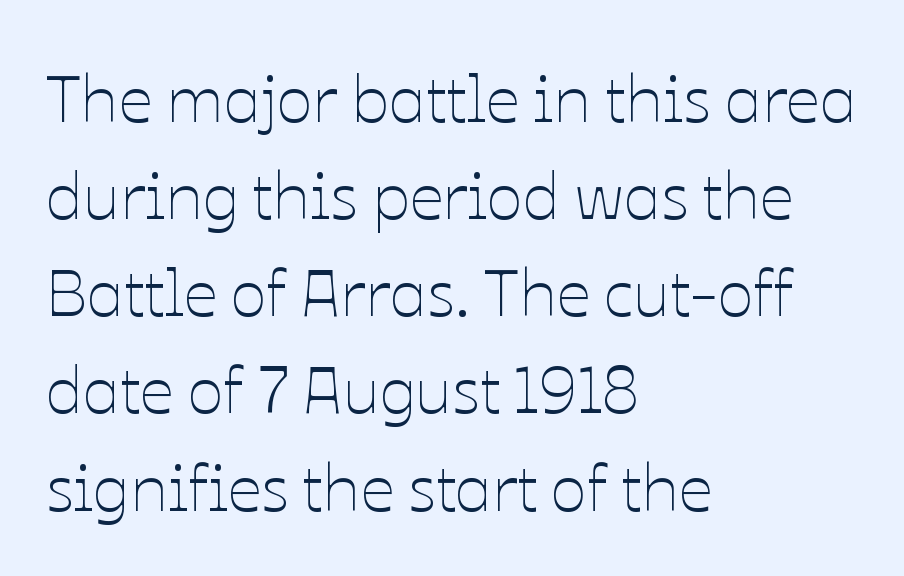
Character widths vary here, with narrow letters taking less room than wide ones. Students, observe: this is what conventionally led text looks like. Just letters on the line, the space beneath them empty. Each stroke keeps to a modest, everyday thickness or less. This sample uses an upright cut, with every glyph sitting square on the baseline. The setting favours the left margin, as ordinary paragraphs usually do.
